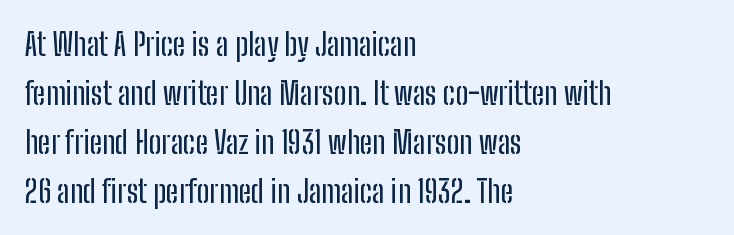
The letters advance in unequal steps, a hallmark of proportional type. Regarding serifs, this sample does without them. Inter-character spacing is left at the font's built-in metrics. Style check: upright.
